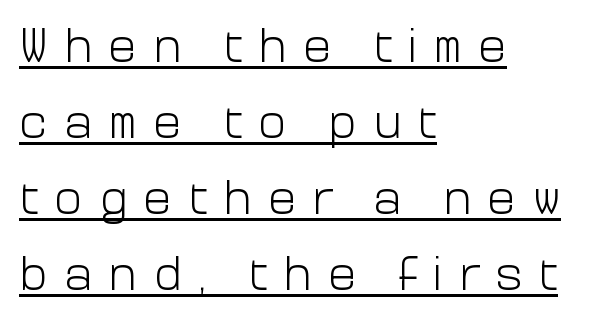
The image shows 48 px light sans-serif type, upright; set left-aligned, normal line spacing (1.58x), unusually wide letter spacing (+0.33 em), underlined; low stroke contrast and a medium x-height.
